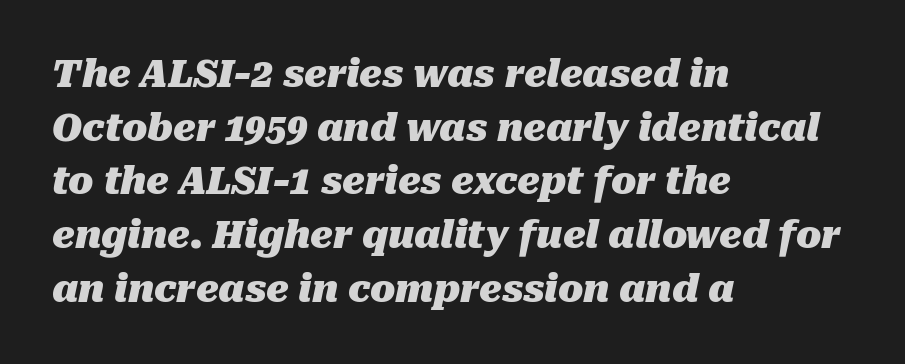
The typesetter chose a ragged-right arrangement here. A typesetter would call this proportional, since set widths differ per character. A full-strength bold gives these letters their thick strokes. This sample uses an oblique cut, with every glyph tilted off the vertical. The area under the type is left untouched.
